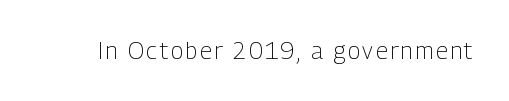
Q: Is the text bold? A: No.
Q: Is the text italic (slanted)? A: No, it is upright.
Q: Is the text underlined? A: No.
